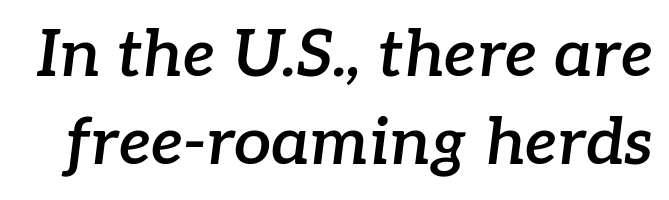
The image shows 66 px semibold serif type, italic (leaning right); set normal line spacing (1.33x), normal letter spacing, not underlined; low stroke contrast and a medium x-height.
